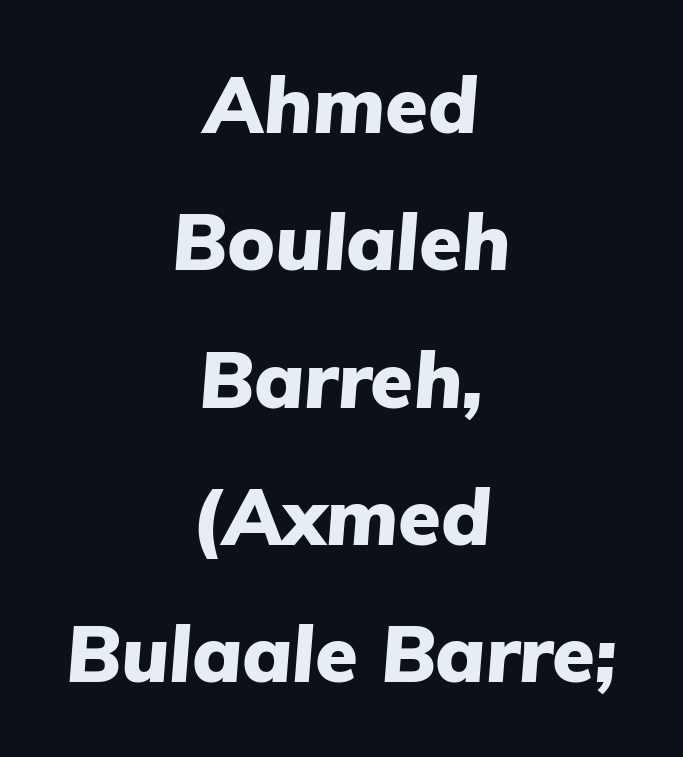
{"italic": "yes", "lean": "right", "slant_degrees": 5, "bold": "yes", "weight": "heavy", "width": "normal", "stroke_contrast": "low", "x_height": "medium", "monospaced": "no", "underline": "no", "align": "center", "line_spacing_ratio": 1.76, "letter_spacing": "normal", "letter_spacing_em": 0.0, "glyph_px": 78}
